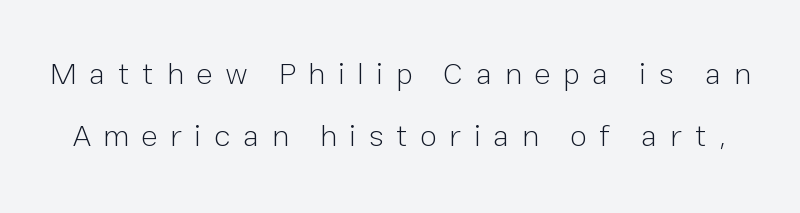
The image shows 31 px light sans-serif type, upright; set loose line spacing (2.01x), unusually wide letter spacing (+0.4 em), not underlined; low stroke contrast and a medium x-height.
